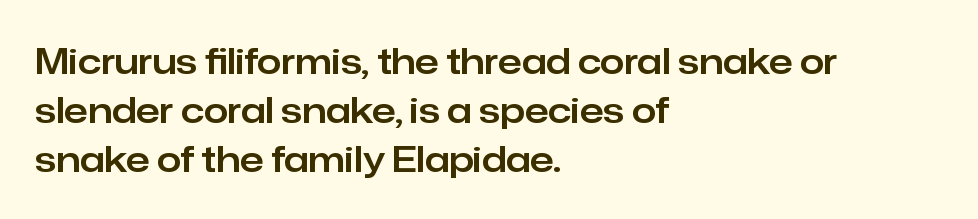
Nope, not italic — everything's standing straight. In terms of leading, this rendering sits right in the middle. Lines of text with bare space underneath. Each letter's strokes conclude bluntly, with no projecting serifs. Casual observation: everything's shoved over to the left. Character widths vary here, with narrow letters taking less room than wide ones.
